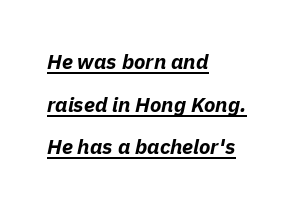
Q: Is the text bold? A: Yes.
Q: Is the text italic (slanted)? A: Yes, it leans right by about 11 degrees.
Q: Is the text underlined? A: Yes.
Q: How is the paragraph aligned? A: Left-aligned.
Q: Is the spacing between letters normal or unusually wide? A: Normal.
Q: Is the spacing between lines tight, normal or loose? A: Loose.
